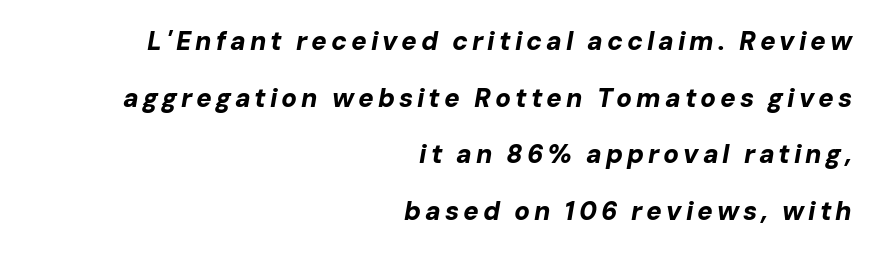
Q: Is the text bold? A: Yes.
Q: Is the text italic (slanted)? A: Yes, it leans right by about 10 degrees.
Q: Is the text underlined? A: No.
Q: How is the paragraph aligned? A: Right-aligned.
Q: Is the spacing between lines tight, normal or loose? A: Loose.
